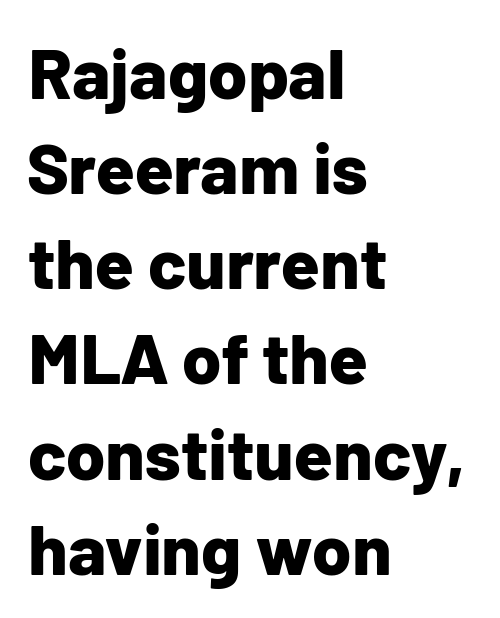
Q: Is the text bold? A: Yes.
Q: Is the text italic (slanted)? A: No, it is upright.
Q: Is the typeface a serif or a sans-serif typeface? A: Sans-serif.
Q: Is the text underlined? A: No.
Q: How is the paragraph aligned? A: Left-aligned.
Q: Is the spacing between letters normal or unusually wide? A: Normal.
Q: Is the spacing between lines tight, normal or loose? A: Normal.
Q: Width (condensed, normal, or wide)? A: Normal.
Q: Stroke contrast? A: Low.
Q: x-height? A: Medium.
Q: Monospaced? A: No.
